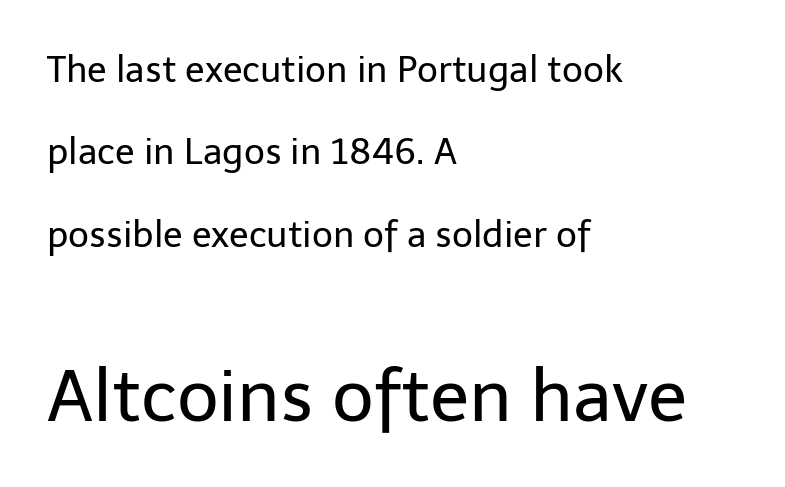
{"serif": "no", "italic": "no", "bold": "no", "weight": "regular", "width": "normal", "stroke_contrast": "low", "x_height": "medium", "monospaced": "no", "underline": "no", "align": "left", "line_spacing": "loose", "line_spacing_ratio": 2.29, "letter_spacing": "normal", "letter_spacing_em": 0.0, "larger_block": "second", "size_ratio": 2.0, "glyph_px": 72}
